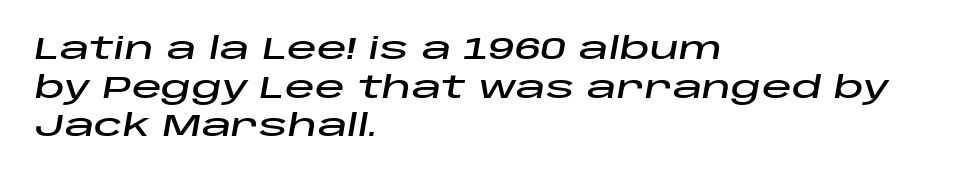
{"italic": "yes", "lean": "right", "slant_degrees": 10, "width": "wide", "stroke_contrast": "low", "x_height": "large", "monospaced": "no", "underline": "no", "align": "left", "line_spacing": "normal", "line_spacing_ratio": 1.29, "letter_spacing": "normal", "letter_spacing_em": 0.0, "glyph_px": 30}
